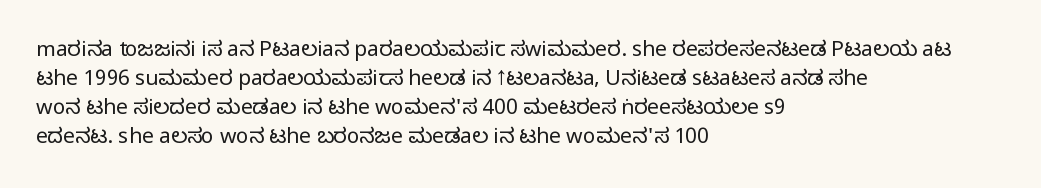
The image shows 21 px text type, upright; set left-aligned, normal line spacing (1.38x), normal letter spacing, not underlined.
